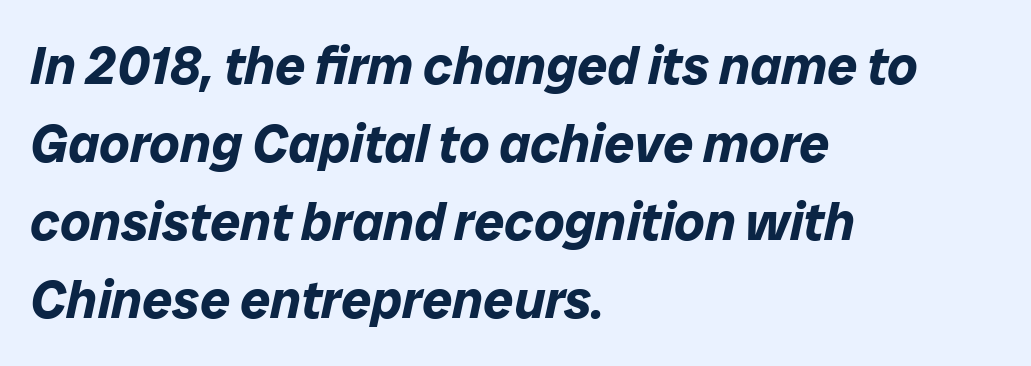
The image shows 53 px bold type, italic (leaning right); set left-aligned, normal line spacing (1.47x), normal letter spacing, not underlined; low stroke contrast and a medium x-height.
